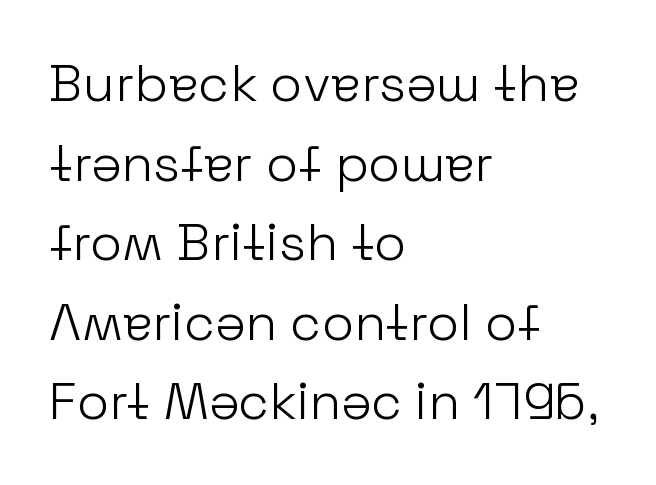
One glance says typical: line gaps are just what's usual. Where is the straight margin? On the left. The letterforms sit at book weight or below. Tall strokes in this sample are plumb rather than angled. Honestly, there is no underline to notice here at all. Typographically, this falls in the sans-serif category.
